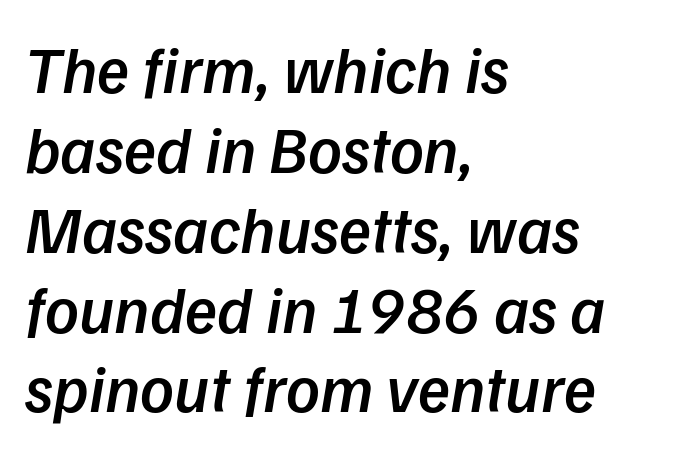
{"serif": "no", "bold": "semi", "weight": "semibold", "width": "normal", "stroke_contrast": "low", "x_height": "medium", "monospaced": "no", "underline": "no", "align": "left", "line_spacing_ratio": 1.21, "letter_spacing": "normal", "letter_spacing_em": 0.0, "glyph_px": 66}
